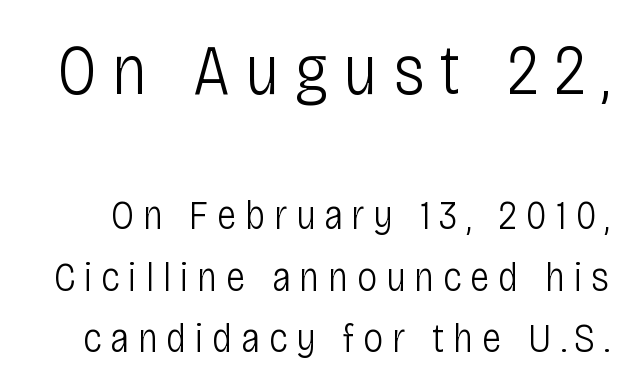
Q: Is the text bold? A: No.
Q: Is the text italic (slanted)? A: No, it is upright.
Q: Is the typeface a serif or a sans-serif typeface? A: Sans-serif.
Q: Is the text underlined? A: No.
Q: Is the spacing between letters normal or unusually wide? A: Unusually wide.
Q: Is the spacing between lines tight, normal or loose? A: Normal.
Q: Which block of text is set in a larger size, the first (top) or the second (bottom)? A: The first (top) one.
Q: Width (condensed, normal, or wide)? A: Condensed.
Q: Stroke contrast? A: Low.
Q: x-height? A: Large.
Q: Monospaced? A: No.
